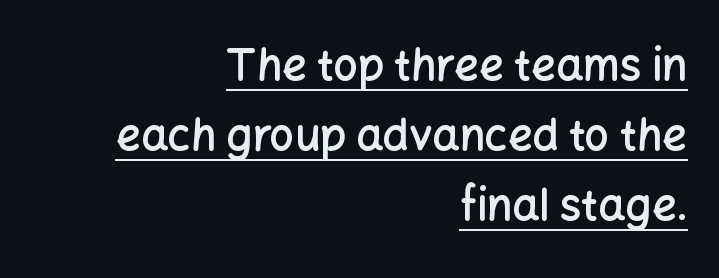
Q: Is the text bold? A: Semi-bold.
Q: Is the text italic (slanted)? A: No, it is upright.
Q: Is the typeface a serif or a sans-serif typeface? A: Sans-serif.
Q: Is the text underlined? A: Yes.
Q: How is the paragraph aligned? A: Right-aligned.
Q: Is the spacing between letters normal or unusually wide? A: Normal.
Q: Is the spacing between lines tight, normal or loose? A: Normal.
Q: Width (condensed, normal, or wide)? A: Normal.
Q: Stroke contrast? A: Low.
Q: x-height? A: Medium.
Q: Monospaced? A: No.
